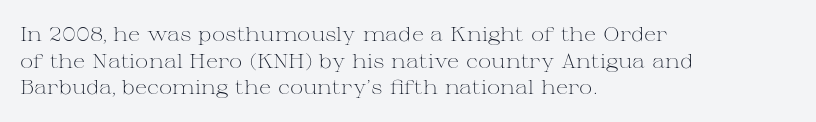
{"italic": "no", "bold": "no", "underline": "no", "align": "left", "line_spacing": "normal", "line_spacing_ratio": 1.33, "letter_spacing": "normal", "letter_spacing_em": 0.0, "glyph_px": 20}
